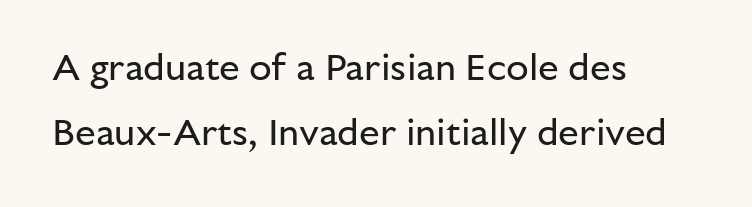
The image shows 37 px regular-weight sans-serif type, upright; set left-aligned, line spacing 1.75x, normal letter spacing, not underlined; low stroke contrast and a medium x-height.
